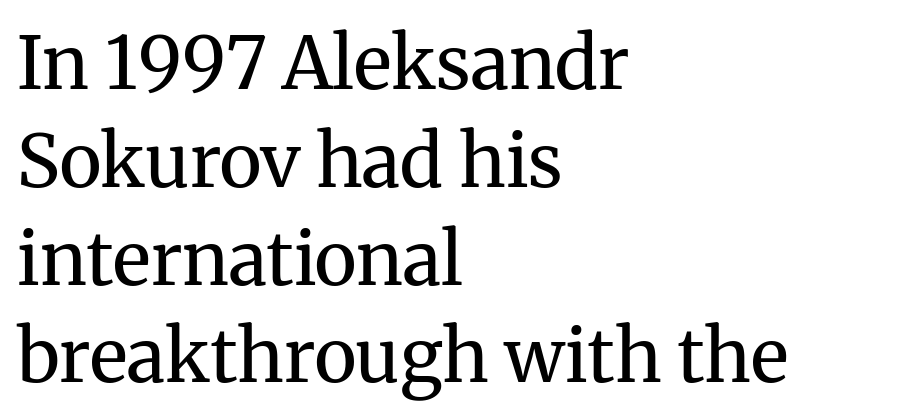
The image shows 73 px regular-weight serif type, upright; set left-aligned, normal line spacing (1.34x), normal letter spacing, not underlined; medium stroke contrast and a medium x-height.
